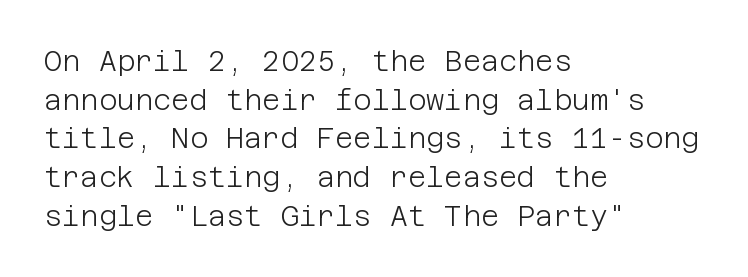
{"serif": "no", "italic": "no", "bold": "no", "weight": "light", "width": "normal", "stroke_contrast": "low", "x_height": "large", "underline": "no", "align": "left", "line_spacing": "normal", "line_spacing_ratio": 1.38, "letter_spacing": "normal", "letter_spacing_em": 0.0, "glyph_px": 28}
